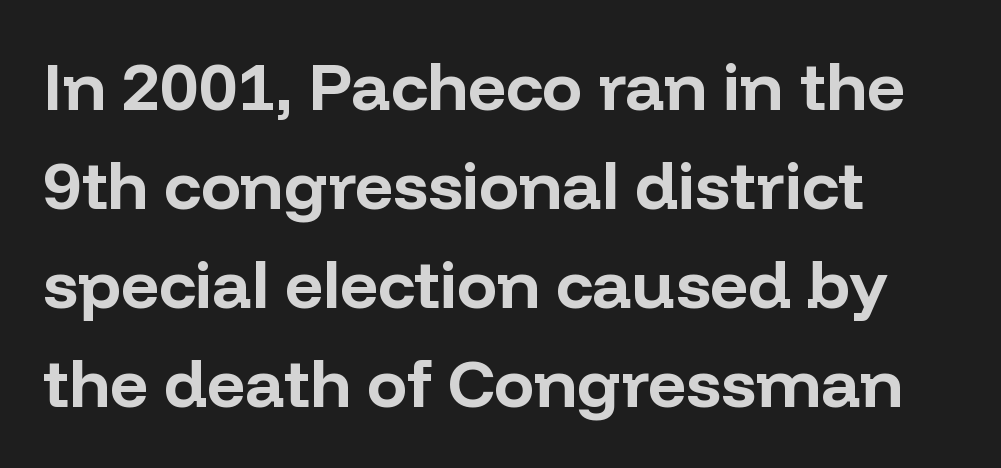
The type family on display is of the sans-serif kind. Students, note that the glyphs here touch the page at normal intervals. The rendering anchors every line to the left-hand side. Thick stems and heavy bowls — unmistakably bold. Here the designer chose a conventional face with non-uniform glyph widths.
